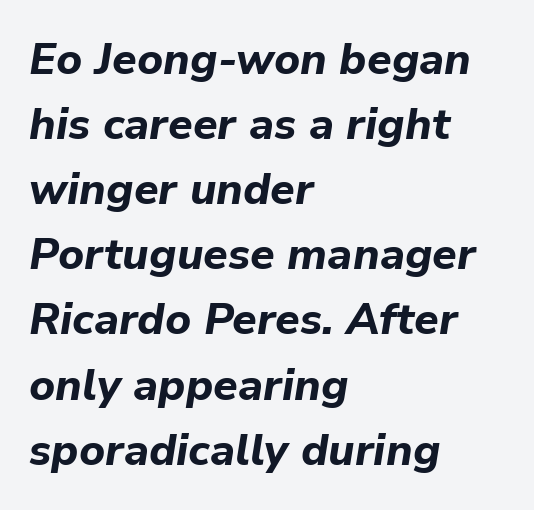
Q: Is the text bold? A: Yes.
Q: Is the text italic (slanted)? A: Yes, it leans right by about 9 degrees.
Q: Is the text underlined? A: No.
Q: How is the paragraph aligned? A: Left-aligned.
Q: Is the spacing between letters normal or unusually wide? A: Normal.
Q: Is the spacing between lines tight, normal or loose? A: Normal.
Q: Width (condensed, normal, or wide)? A: Normal.
Q: Stroke contrast? A: Low.
Q: x-height? A: Medium.
Q: Monospaced? A: No.
